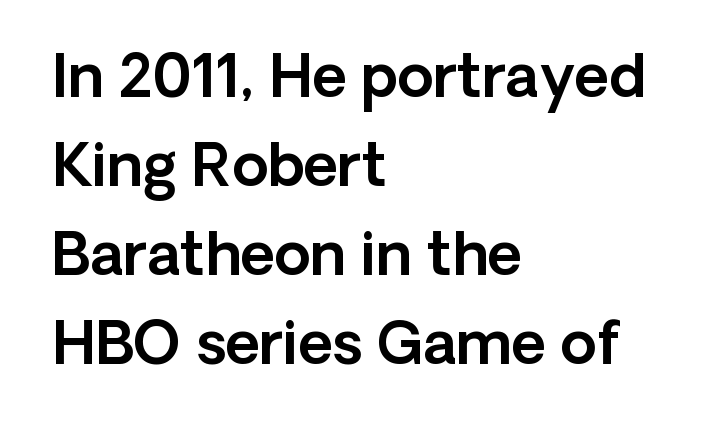
The image shows 59 px sans-serif type, upright; set left-aligned, normal line spacing (1.51x), normal letter spacing, not underlined; a medium x-height.
